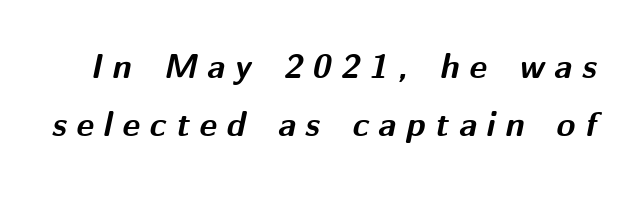
{"italic": "yes", "lean": "right", "slant_degrees": 12, "bold": "yes", "weight": "bold", "width": "normal", "stroke_contrast": "medium", "x_height": "medium", "monospaced": "no", "underline": "no", "line_spacing": "normal", "line_spacing_ratio": 1.7, "letter_spacing": "wide", "letter_spacing_em": 0.29, "glyph_px": 34}
